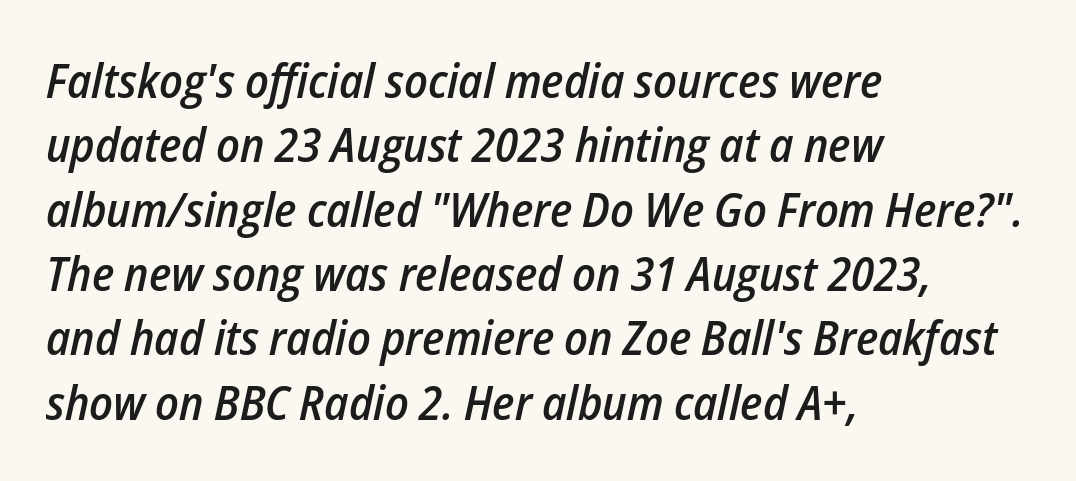
Q: Is the text bold? A: Semi-bold.
Q: Is the text italic (slanted)? A: Yes, it leans right by about 12 degrees.
Q: Is the text underlined? A: No.
Q: How is the paragraph aligned? A: Left-aligned.
Q: Is the spacing between letters normal or unusually wide? A: Normal.
Q: Is the spacing between lines tight, normal or loose? A: Normal.
Q: Width (condensed, normal, or wide)? A: Condensed.
Q: Stroke contrast? A: Low.
Q: x-height? A: Medium.
Q: Monospaced? A: No.
